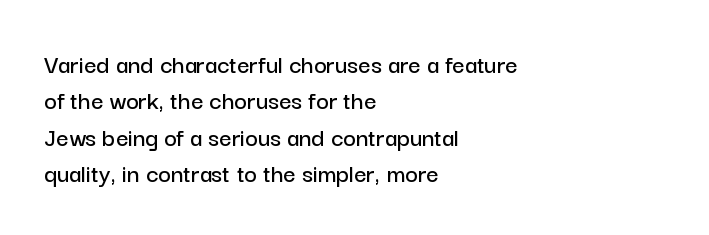
{"italic": "no", "underline": "no", "align": "left", "line_spacing": "normal", "line_spacing_ratio": 1.35, "letter_spacing": "normal", "letter_spacing_em": 0.0, "glyph_px": 27}
